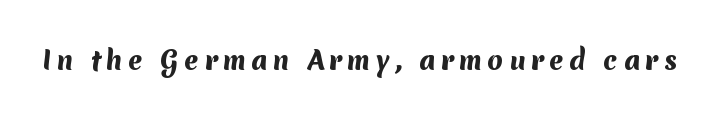
Q: Is the text bold? A: Yes.
Q: Is the text underlined? A: No.
Q: Is the spacing between letters normal or unusually wide? A: Unusually wide.
